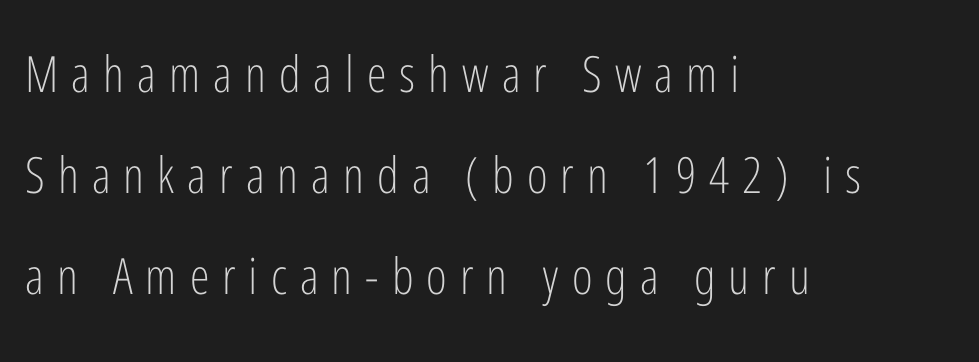
{"serif": "no", "italic": "no", "bold": "no", "weight": "light", "width": "condensed", "stroke_contrast": "low", "x_height": "medium", "monospaced": "no", "underline": "no", "align": "left", "line_spacing": "loose", "line_spacing_ratio": 2.02, "letter_spacing": "wide", "letter_spacing_em": 0.26, "glyph_px": 50}
